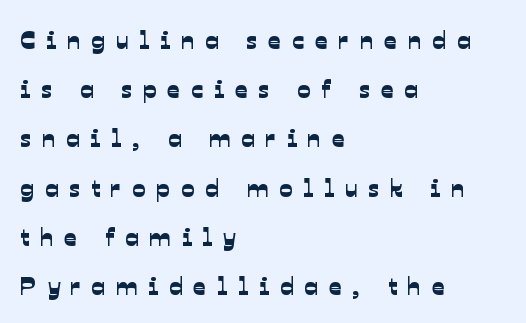
Widely set lines give the paragraph a tall, airy silhouette. Each word looks stretched out because of the extra space between its letters. The glyphs are unaccompanied by any horizontal stroke below them. These lines stack with their left ends in a neat column.
